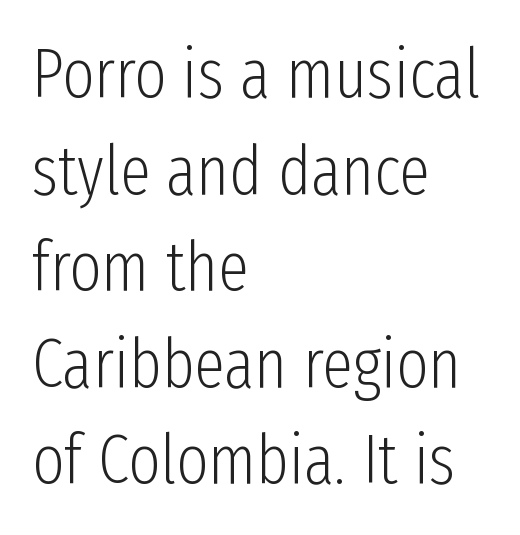
Q: Is the text bold? A: No.
Q: Is the text italic (slanted)? A: No, it is upright.
Q: Is the typeface a serif or a sans-serif typeface? A: Sans-serif.
Q: Is the text underlined? A: No.
Q: How is the paragraph aligned? A: Left-aligned.
Q: Is the spacing between letters normal or unusually wide? A: Normal.
Q: Is the spacing between lines tight, normal or loose? A: Normal.
Q: Width (condensed, normal, or wide)? A: Condensed.
Q: Stroke contrast? A: Low.
Q: x-height? A: Medium.
Q: Monospaced? A: No.
